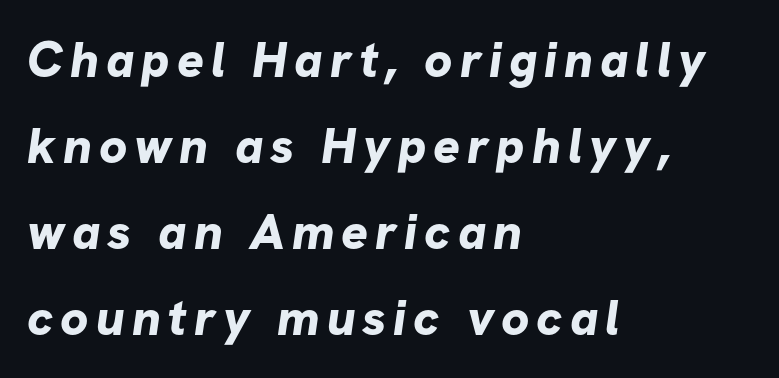
The image shows 50 px bold sans-serif type; set left-aligned, line spacing 1.72x, not underlined; low stroke contrast and a medium x-height.
